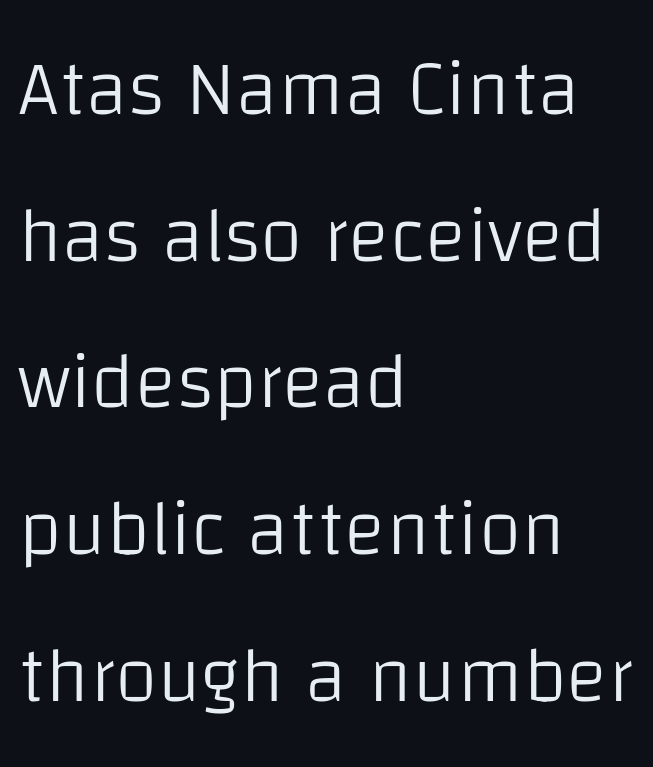
{"serif": "no", "italic": "no", "bold": "no", "weight": "light", "width": "normal", "stroke_contrast": "low", "x_height": "large", "monospaced": "no", "underline": "no", "align": "left", "line_spacing_ratio": 1.88, "letter_spacing": "normal", "letter_spacing_em": 0.0, "glyph_px": 78}
